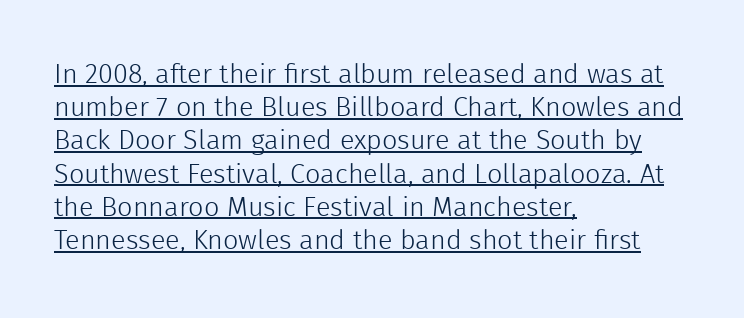
Q: Is the text bold? A: No.
Q: Is the text italic (slanted)? A: No, it is upright.
Q: Is the text underlined? A: Yes.
Q: How is the paragraph aligned? A: Left-aligned.
Q: Is the spacing between letters normal or unusually wide? A: Normal.
